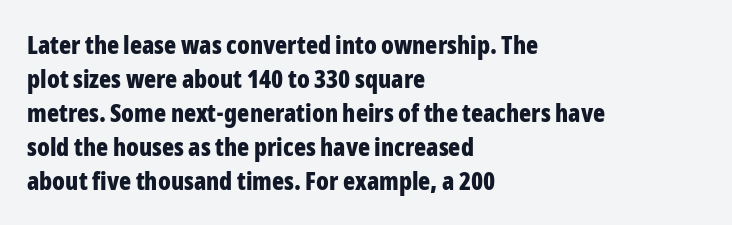
The image shows 25 px bold type, upright; set left-aligned, normal line spacing (1.36x), normal letter spacing, not underlined.
